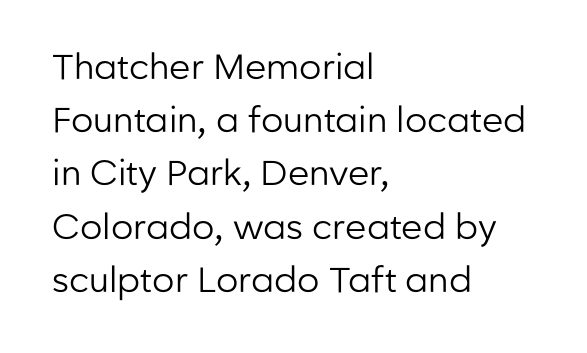
Character widths vary here, with narrow letters taking less room than wide ones. The lines are quadded left. Look at the bottom of the vertical strokes: they stop flat, with no serifs. Baseline-to-baseline distance is the conventional proportion of letter height. The type is set solid horizontally, with unmodified tracking. The font is comparable to plain body text, perhaps lighter.
